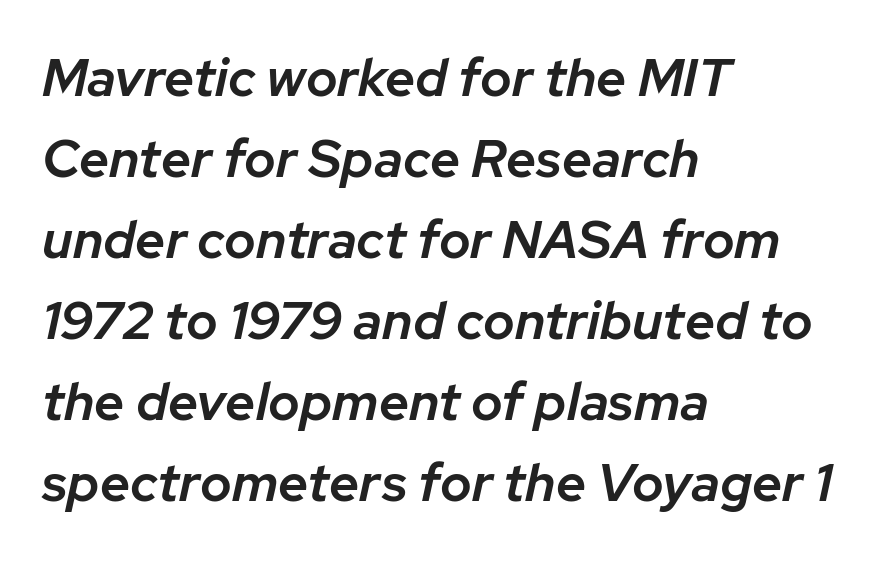
{"italic": "yes", "lean": "right", "slant_degrees": 12, "bold": "semi", "weight": "semibold", "width": "normal", "stroke_contrast": "low", "x_height": "medium", "monospaced": "no", "underline": "no", "align": "left", "line_spacing": "normal", "line_spacing_ratio": 1.53, "letter_spacing": "normal", "letter_spacing_em": 0.0, "glyph_px": 53}
